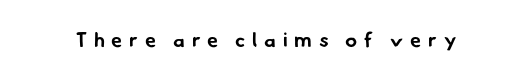
{"bold": "yes", "underline": "no", "letter_spacing": "wide", "letter_spacing_em": 0.34, "glyph_px": 20}
